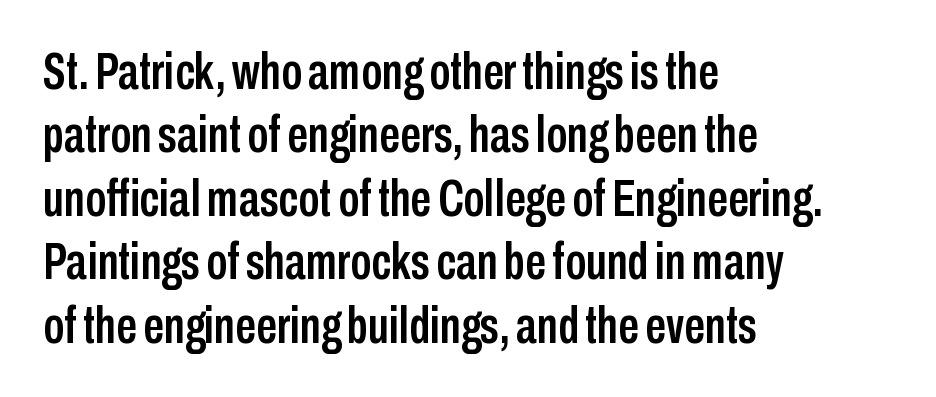
The image shows 52 px condensed sans-serif type, upright; set left-aligned, line spacing 1.22x, normal letter spacing, not underlined; low stroke contrast and a medium x-height.
